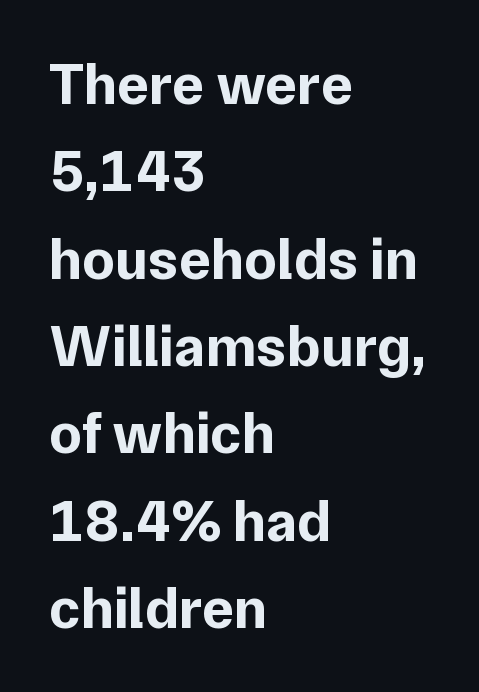
{"serif": "no", "italic": "no", "bold": "yes", "weight": "bold", "width": "normal", "stroke_contrast": "low", "x_height": "medium", "monospaced": "no", "underline": "no", "align": "left", "line_spacing": "normal", "line_spacing_ratio": 1.48, "letter_spacing": "normal", "letter_spacing_em": 0.0, "glyph_px": 59}
